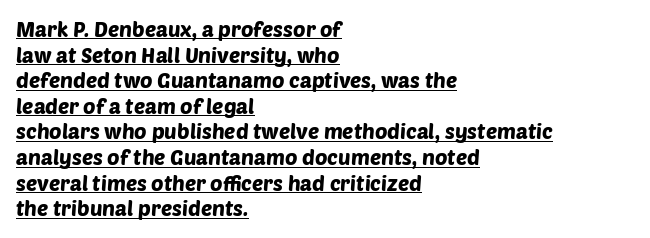
The image shows 21 px text type; set left-aligned, line spacing 1.22x, normal letter spacing, underlined.
